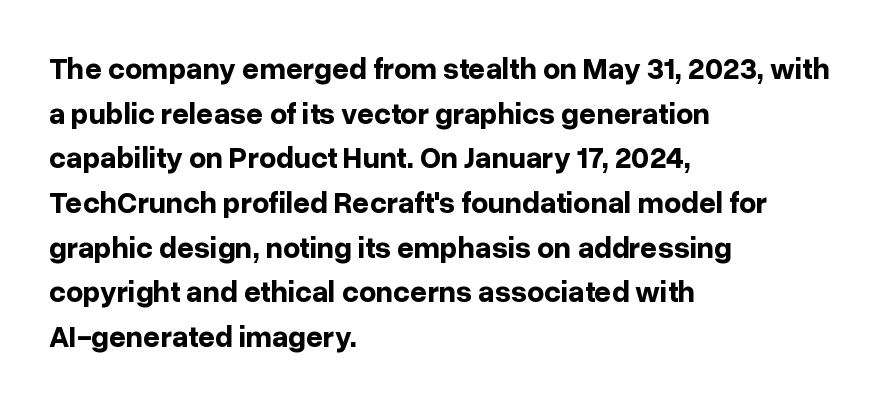
The passage shown is not underscored anywhere. In terms of weight, the rendering is a true, heavy bold. This rendering leaves character spacing at its baseline value. Character widths vary here, with narrow letters taking less room than wide ones.
